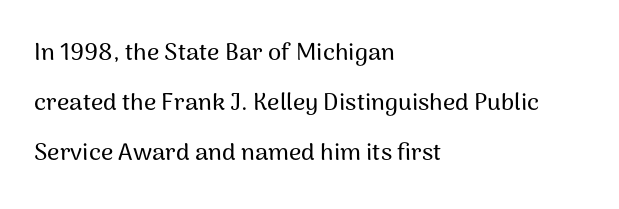
Widely set lines give the paragraph a tall, airy silhouette. This sample uses plain, unmodified letter spacing. This is the regular roman posture of the typeface. The passage shown is not underscored anywhere.
